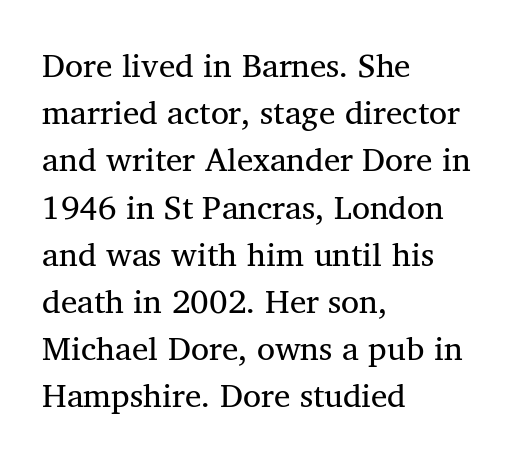
The image shows 33 px regular-weight serif type, upright; set left-aligned, normal line spacing (1.43x), normal letter spacing, not underlined; medium stroke contrast and a medium x-height.
